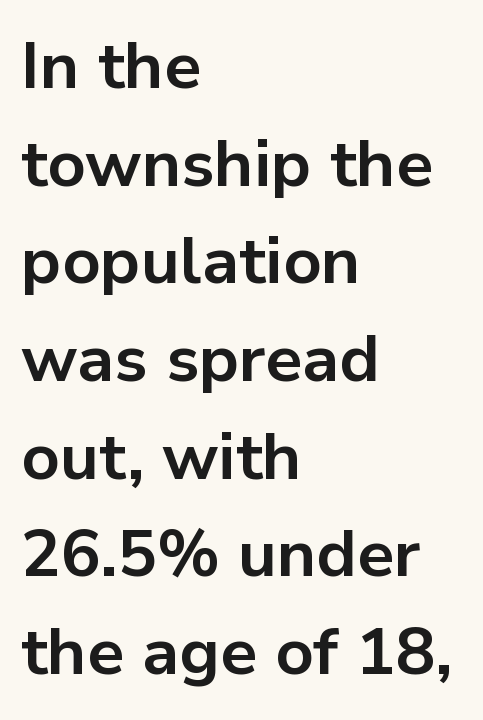
Q: Is the text bold? A: Yes.
Q: Is the text italic (slanted)? A: No, it is upright.
Q: Is the typeface a serif or a sans-serif typeface? A: Sans-serif.
Q: Is the text underlined? A: No.
Q: How is the paragraph aligned? A: Left-aligned.
Q: Is the spacing between letters normal or unusually wide? A: Normal.
Q: Is the spacing between lines tight, normal or loose? A: Normal.
Q: Width (condensed, normal, or wide)? A: Normal.
Q: Stroke contrast? A: Low.
Q: x-height? A: Medium.
Q: Monospaced? A: No.
